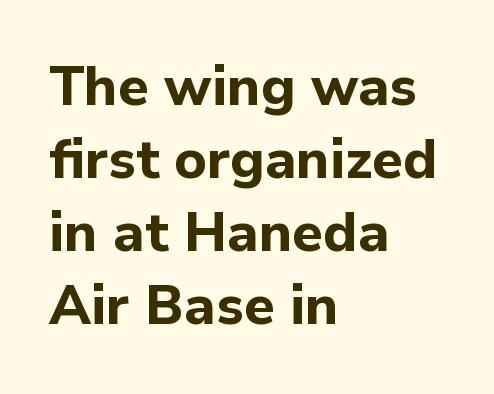
Q: Is the text bold? A: Yes.
Q: Is the text italic (slanted)? A: No, it is upright.
Q: Is the typeface a serif or a sans-serif typeface? A: Sans-serif.
Q: Is the text underlined? A: No.
Q: How is the paragraph aligned? A: Left-aligned.
Q: Is the spacing between letters normal or unusually wide? A: Normal.
Q: Is the spacing between lines tight, normal or loose? A: Normal.
Q: Width (condensed, normal, or wide)? A: Normal.
Q: Stroke contrast? A: Low.
Q: x-height? A: Medium.
Q: Monospaced? A: No.
